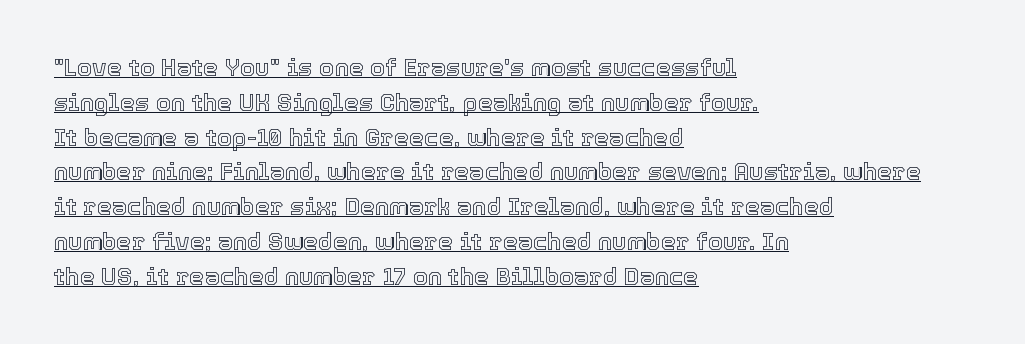
The image shows 24 px text type, upright; set left-aligned, normal line spacing (1.45x), normal letter spacing, underlined.
